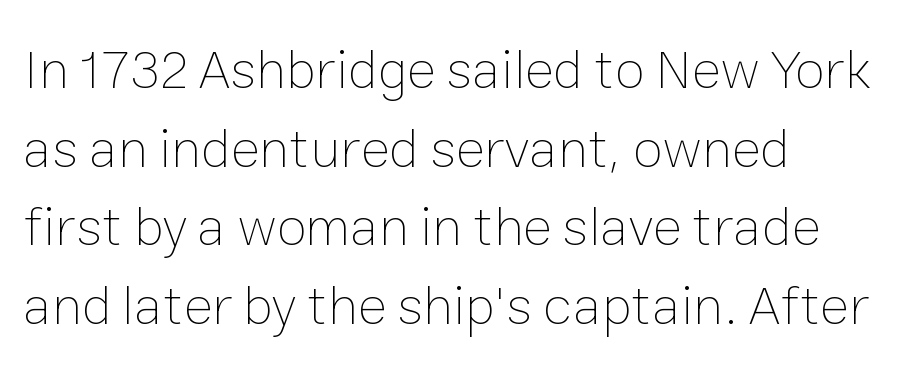
The image shows 55 px thin type, upright; set left-aligned, normal line spacing (1.43x), normal letter spacing, not underlined; low stroke contrast and a medium x-height.
